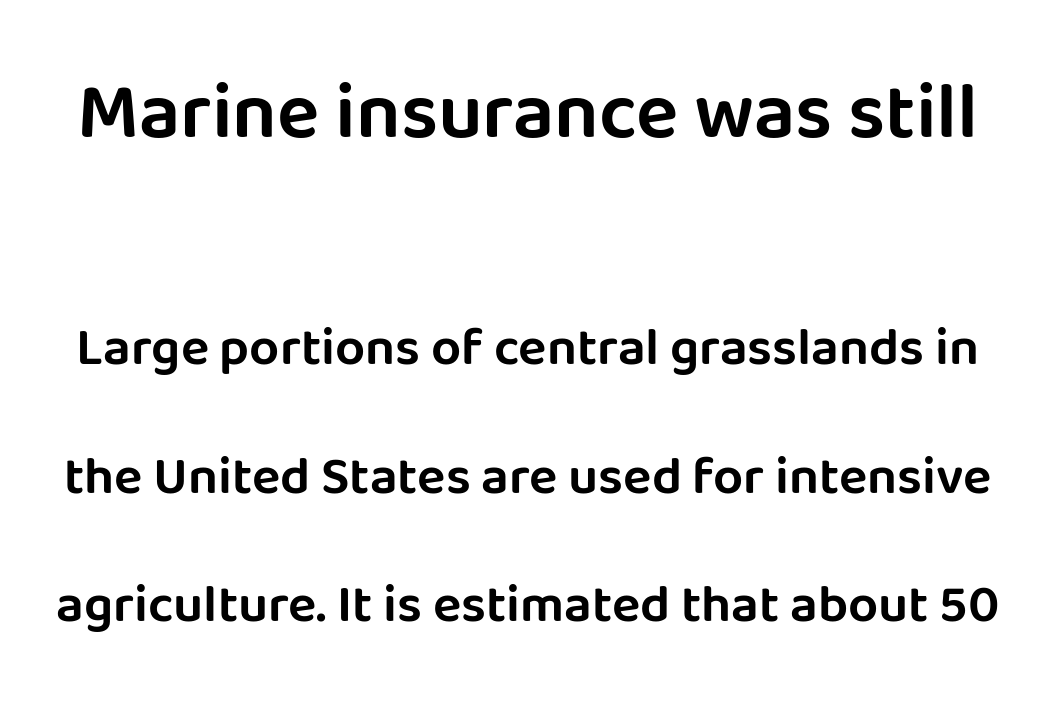
The image shows 79 px sans-serif type, upright; set loose line spacing (2.42x), normal letter spacing, not underlined; the first (top) block is 1.49x larger; low stroke contrast and a large x-height.
